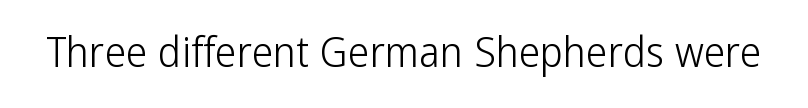
The image shows 43 px light, condensed sans-serif type, upright; set normal letter spacing, not underlined; low stroke contrast and a medium x-height.
